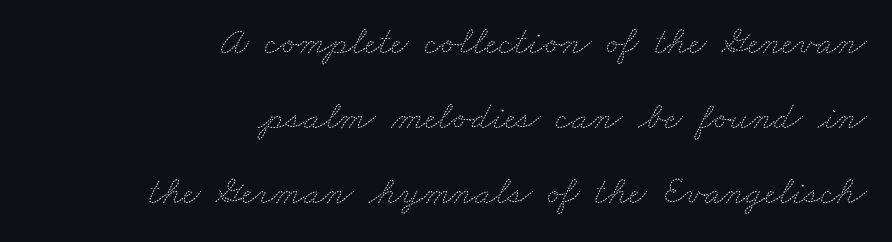
{"bold": "no", "weight": "thin", "width": "wide", "stroke_contrast": "medium", "x_height": "small", "monospaced": "no", "underline": "no", "align": "right", "line_spacing": "loose", "line_spacing_ratio": 1.92, "letter_spacing": "normal", "letter_spacing_em": 0.0, "glyph_px": 39}
